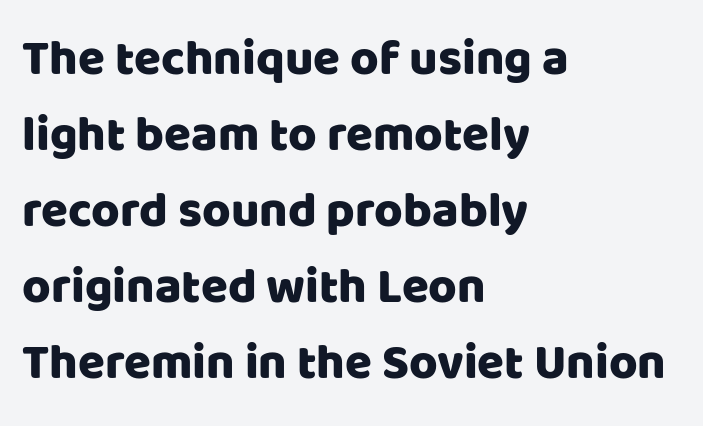
Q: Is the text italic (slanted)? A: No, it is upright.
Q: Is the typeface a serif or a sans-serif typeface? A: Sans-serif.
Q: Is the text underlined? A: No.
Q: How is the paragraph aligned? A: Left-aligned.
Q: Is the spacing between letters normal or unusually wide? A: Normal.
Q: Is the spacing between lines tight, normal or loose? A: Normal.
Q: Width (condensed, normal, or wide)? A: Normal.
Q: Stroke contrast? A: Low.
Q: x-height? A: Large.
Q: Monospaced? A: No.
